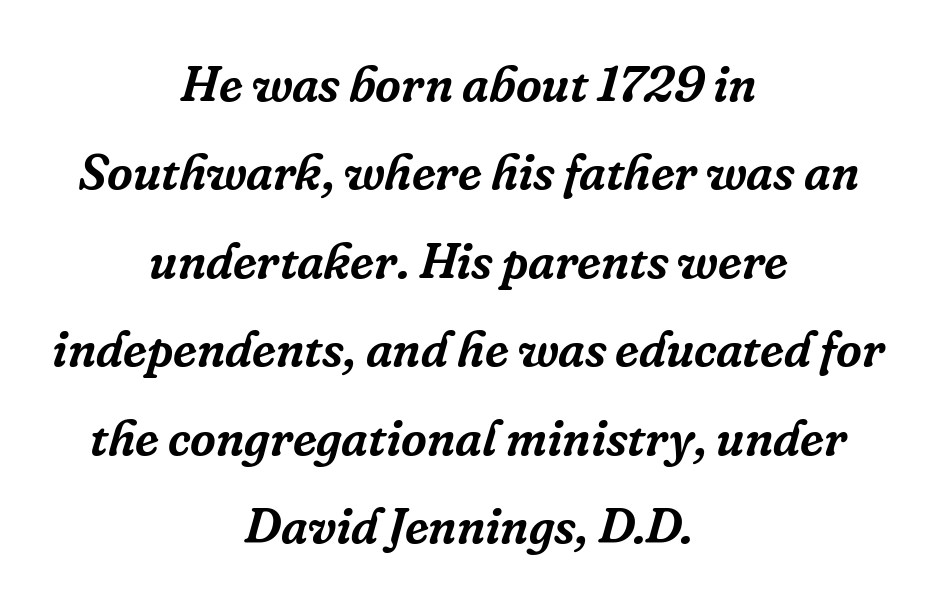
Q: Is the text italic (slanted)? A: Yes, it leans right by about 16 degrees.
Q: Is the typeface a serif or a sans-serif typeface? A: Serif.
Q: Is the text underlined? A: No.
Q: How is the paragraph aligned? A: Centered.
Q: Is the spacing between letters normal or unusually wide? A: Normal.
Q: Width (condensed, normal, or wide)? A: Normal.
Q: Stroke contrast? A: Low.
Q: x-height? A: Medium.
Q: Monospaced? A: No.
